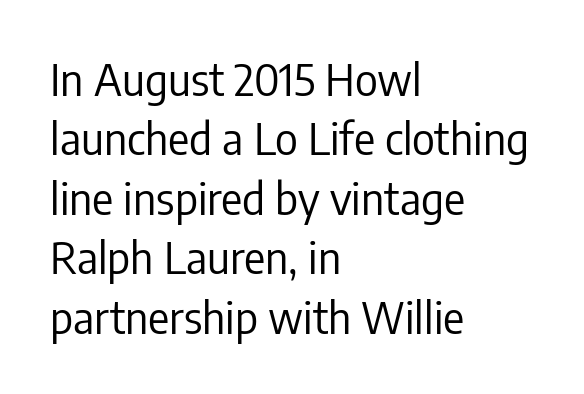
Q: Is the text bold? A: No.
Q: Is the text italic (slanted)? A: No, it is upright.
Q: Is the typeface a serif or a sans-serif typeface? A: Sans-serif.
Q: Is the text underlined? A: No.
Q: How is the paragraph aligned? A: Left-aligned.
Q: Is the spacing between letters normal or unusually wide? A: Normal.
Q: Is the spacing between lines tight, normal or loose? A: Normal.
Q: Width (condensed, normal, or wide)? A: Condensed.
Q: Stroke contrast? A: Low.
Q: x-height? A: Medium.
Q: Monospaced? A: No.
